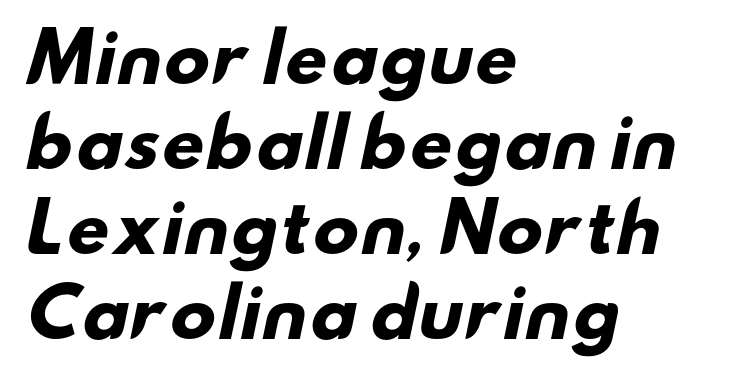
The string is rendered with underlining switched off. The passage shown stacks its lines at a standard gap. A typesetter would call this proportional, since set widths differ per character. I'd call this a sans setting — the letters go barefoot.
